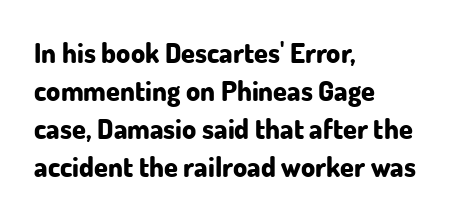
The image shows 28 px bold sans-serif type, upright; set left-aligned, normal line spacing (1.36x), normal letter spacing, not underlined; low stroke contrast and a small x-height.
